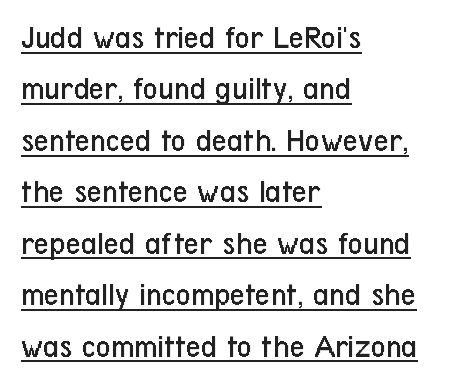
The image shows 33 px regular-weight, condensed sans-serif type, upright; set left-aligned, normal line spacing (1.56x), normal letter spacing, underlined; low stroke contrast and a medium x-height.
